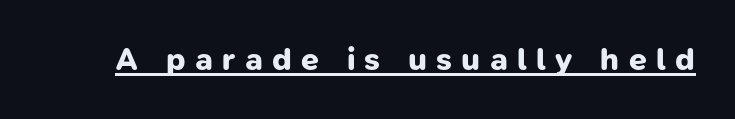
{"serif": "no", "bold": "yes", "weight": "bold", "width": "normal", "stroke_contrast": "low", "x_height": "medium", "monospaced": "no", "underline": "yes", "letter_spacing": "wide", "letter_spacing_em": 0.29, "glyph_px": 32}
